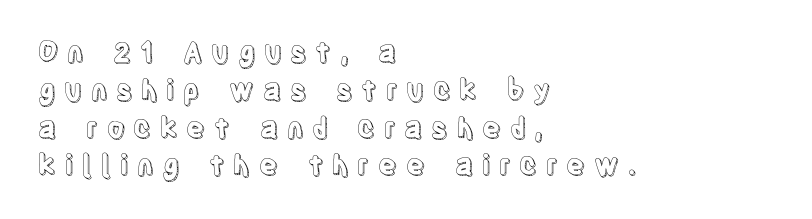
The image shows 28 px condensed type, upright; set left-aligned, normal line spacing (1.35x), unusually wide letter spacing (+0.3 em), not underlined; a large x-height.
